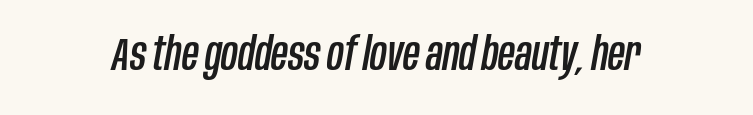
{"italic": "yes", "lean": "right", "slant_degrees": 10, "width": "condensed", "stroke_contrast": "low", "x_height": "large", "monospaced": "no", "underline": "no", "letter_spacing": "normal", "letter_spacing_em": 0.0, "glyph_px": 46}
